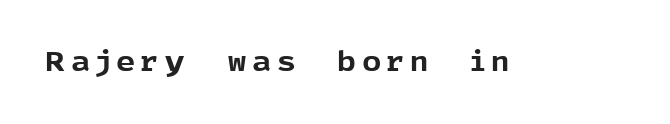
Q: Is the text bold? A: Yes.
Q: Is the text italic (slanted)? A: No, it is upright.
Q: Is the text underlined? A: No.
